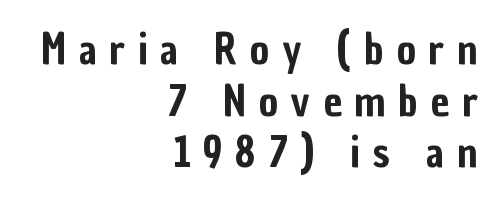
{"serif": "no", "italic": "no", "width": "condensed", "stroke_contrast": "low", "x_height": "medium", "monospaced": "no", "underline": "no", "align": "right", "line_spacing_ratio": 1.23, "letter_spacing": "wide", "letter_spacing_em": 0.3, "glyph_px": 42}
